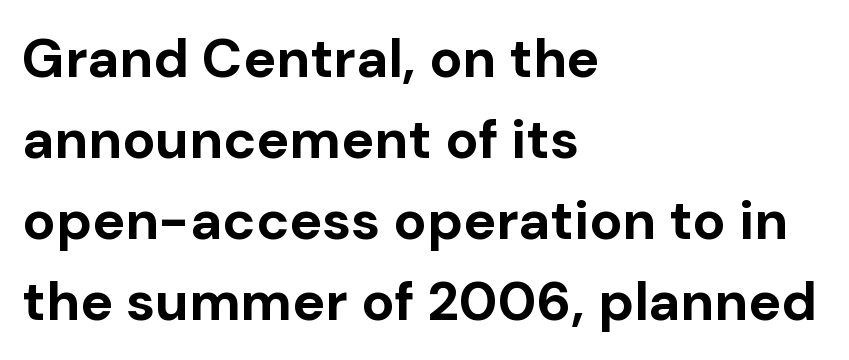
The image shows 55 px bold sans-serif type, upright; set left-aligned, normal line spacing (1.47x), normal letter spacing, not underlined; low stroke contrast and a medium x-height.
